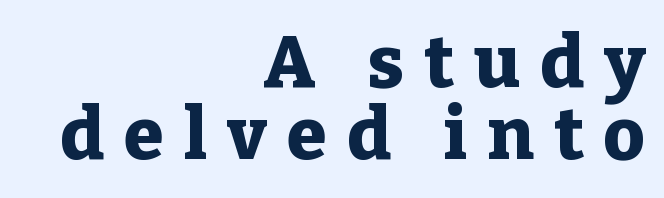
The image shows 72 px heavy serif type, upright; set right-aligned, tight line spacing (1.0x), unusually wide letter spacing (+0.28 em), not underlined; low stroke contrast and a medium x-height.
